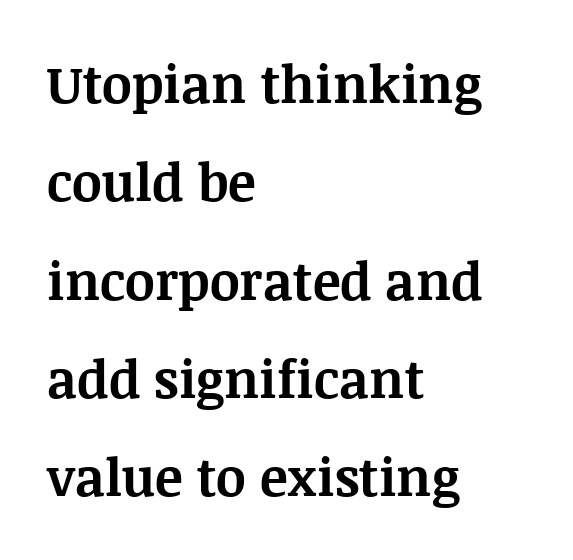
Do the characters align in a grid? No, the font is proportional. The lines in this sample share a left origin and differ only in where they stop. The area under the type is left untouched. This rendering leaves character spacing at its baseline value. A roman cut, with each character standing at attention.
